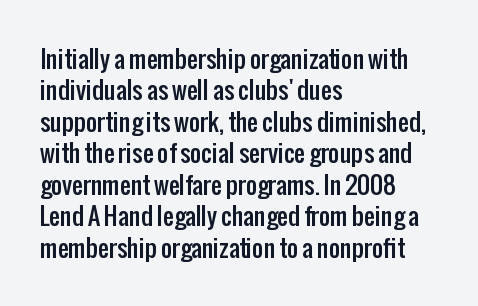
Here the glyphs are tracked normally, forming tight word shapes. Type without underlining. A roman cut, with each character standing at attention. A classic flush-left, rag-right setting is used for this passage.
